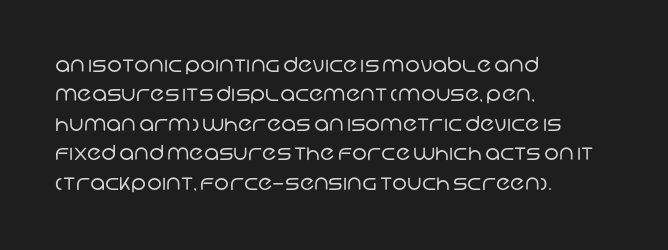
In terms of letterspacing, this is plain default setting. Just letters on the line, the space beneath them empty. Layout note: lines flush left. Stroke mass is kept to a normal reading level or below. The vertical gap from one line to the next is medium.
